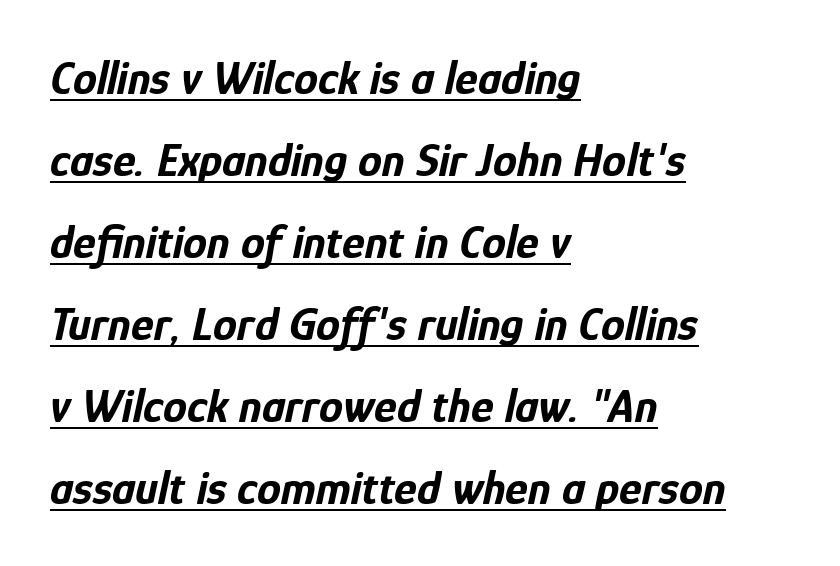
{"italic": "yes", "lean": "right", "slant_degrees": 12, "bold": "yes", "weight": "bold", "width": "condensed", "stroke_contrast": "low", "x_height": "medium", "monospaced": "no", "underline": "yes", "align": "left", "line_spacing_ratio": 1.71, "letter_spacing": "normal", "letter_spacing_em": 0.0, "glyph_px": 48}
